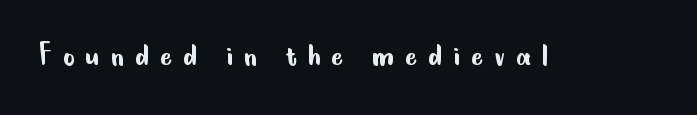
Q: Is the text bold? A: No.
Q: Is the text italic (slanted)? A: No, it is upright.
Q: Is the typeface a serif or a sans-serif typeface? A: Sans-serif.
Q: Is the text underlined? A: No.
Q: Is the spacing between letters normal or unusually wide? A: Unusually wide.
Q: Width (condensed, normal, or wide)? A: Condensed.
Q: Stroke contrast? A: Low.
Q: x-height? A: Small.
Q: Monospaced? A: No.
